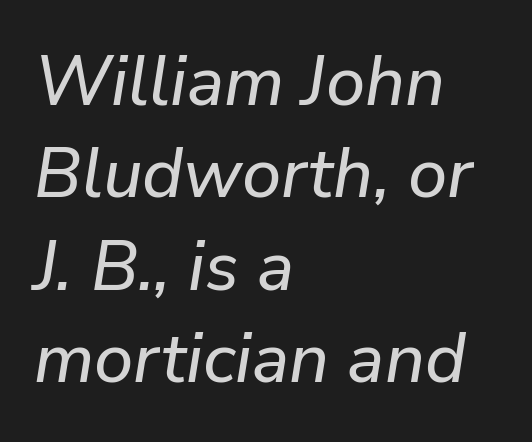
Q: Is the text italic (slanted)? A: Yes, it leans right by about 9 degrees.
Q: Is the text underlined? A: No.
Q: How is the paragraph aligned? A: Left-aligned.
Q: Is the spacing between letters normal or unusually wide? A: Normal.
Q: Is the spacing between lines tight, normal or loose? A: Normal.
Q: Width (condensed, normal, or wide)? A: Normal.
Q: Stroke contrast? A: Low.
Q: x-height? A: Medium.
Q: Monospaced? A: No.
